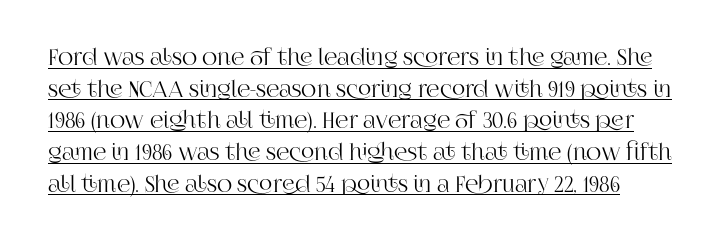
The image shows 21 px text type, upright; set normal line spacing (1.51x), normal letter spacing, underlined.
